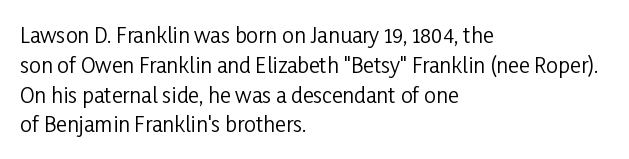
The image shows 21 px text type, upright; set left-aligned, normal line spacing (1.42x), normal letter spacing, not underlined.
